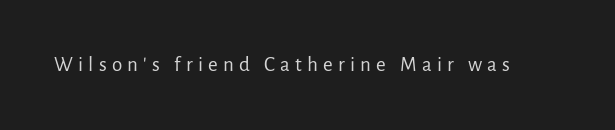
Q: Is the text bold? A: No.
Q: Is the text italic (slanted)? A: No, it is upright.
Q: Is the text underlined? A: No.
Q: Is the spacing between letters normal or unusually wide? A: Unusually wide.
